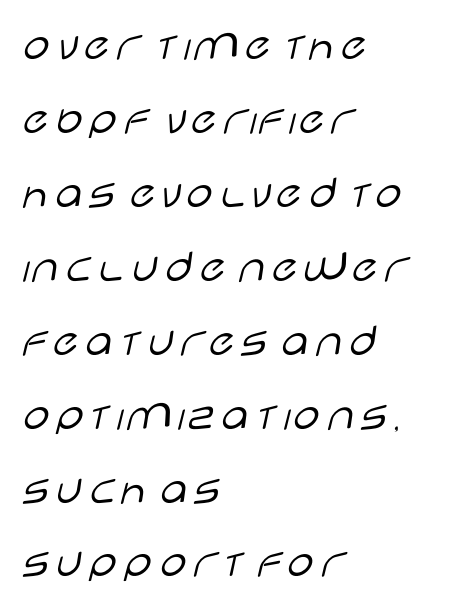
The image shows 48 px light, wide sans-serif type; set left-aligned, normal line spacing (1.54x), normal letter spacing, not underlined; low stroke contrast and a large x-height.
